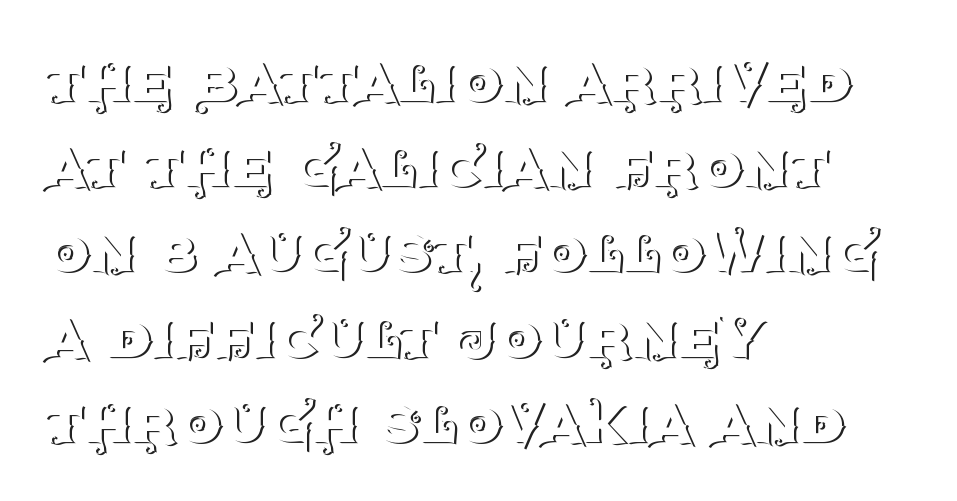
The image shows 71 px thin serif type, upright; set left-aligned, line spacing 1.2x, normal letter spacing, not underlined; medium stroke contrast and a large x-height.
